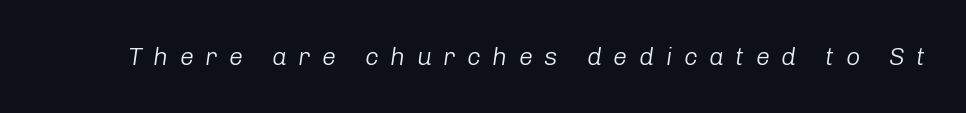
Words appear elongated and porous because spacing is wide. Lines of text with bare space underneath. Is this a heavy cut? Hardly; it is regular or lighter. The rendering applies a slant to the glyphs.
